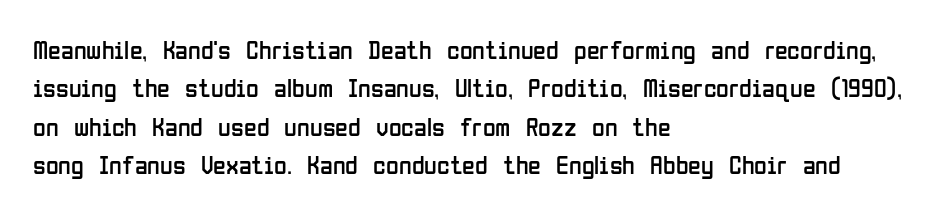
Leftover space on each line is placed entirely after the last word. The font sits on the lighter half of the weight spectrum, regular included. Here the glyphs are tracked normally, forming tight word shapes. Evenly set lines give the paragraph a standard silhouette. The area under the type is left untouched. The letters stand upright; this is a roman face.
